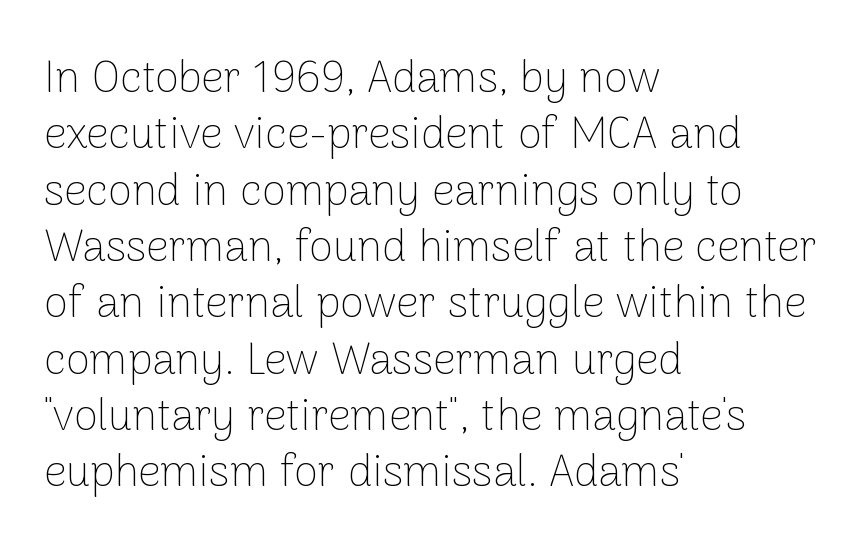
Q: Is the text bold? A: No.
Q: Is the text italic (slanted)? A: No, it is upright.
Q: Is the typeface a serif or a sans-serif typeface? A: Sans-serif.
Q: Is the text underlined? A: No.
Q: How is the paragraph aligned? A: Left-aligned.
Q: Is the spacing between letters normal or unusually wide? A: Normal.
Q: Is the spacing between lines tight, normal or loose? A: Normal.
Q: Width (condensed, normal, or wide)? A: Normal.
Q: Stroke contrast? A: Low.
Q: x-height? A: Medium.
Q: Monospaced? A: No.
